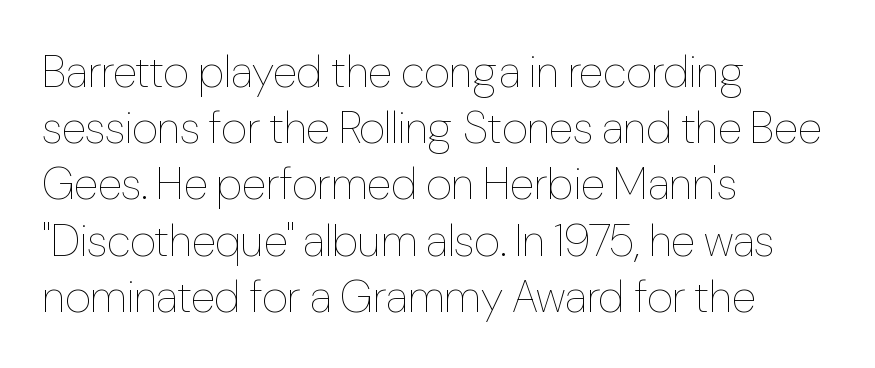
{"italic": "no", "bold": "no", "weight": "thin", "width": "condensed", "stroke_contrast": "low", "x_height": "medium", "monospaced": "no", "underline": "no", "align": "left", "line_spacing": "normal", "line_spacing_ratio": 1.25, "letter_spacing": "normal", "letter_spacing_em": 0.0, "glyph_px": 45}
